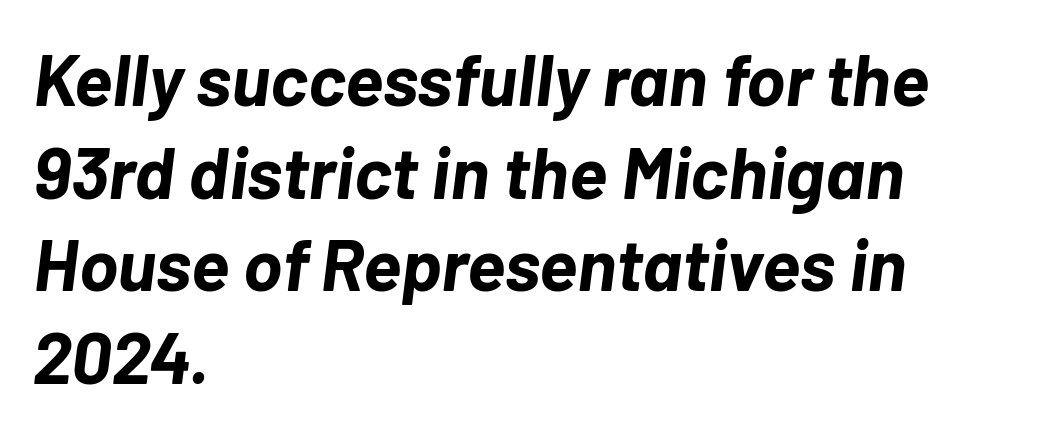
Q: Is the text bold? A: Yes.
Q: Is the text italic (slanted)? A: Yes, it leans right by about 7 degrees.
Q: Is the text underlined? A: No.
Q: How is the paragraph aligned? A: Left-aligned.
Q: Is the spacing between letters normal or unusually wide? A: Normal.
Q: Is the spacing between lines tight, normal or loose? A: Normal.
Q: Width (condensed, normal, or wide)? A: Normal.
Q: Stroke contrast? A: Low.
Q: x-height? A: Medium.
Q: Monospaced? A: No.
